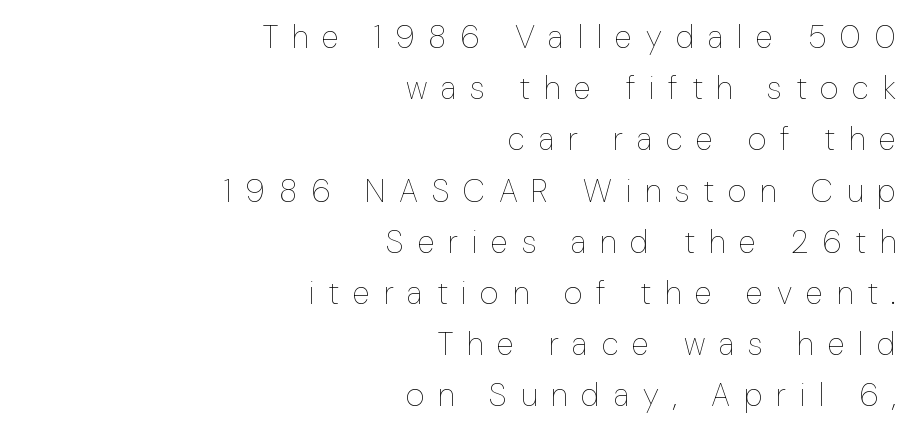
Q: Is the text bold? A: No.
Q: Is the text italic (slanted)? A: No, it is upright.
Q: Is the text underlined? A: No.
Q: How is the paragraph aligned? A: Right-aligned.
Q: Is the spacing between letters normal or unusually wide? A: Unusually wide.
Q: Is the spacing between lines tight, normal or loose? A: Normal.
Q: Width (condensed, normal, or wide)? A: Normal.
Q: Stroke contrast? A: Low.
Q: x-height? A: Medium.
Q: Monospaced? A: No.
